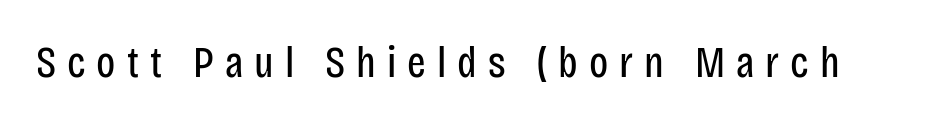
The image shows 44 px regular-weight, condensed sans-serif type, upright; set unusually wide letter spacing (+0.25 em), not underlined; low stroke contrast and a large x-height.
